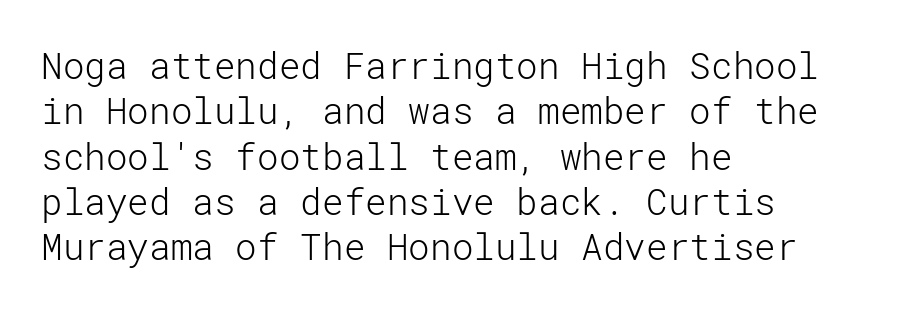
Q: Is the text bold? A: No.
Q: Is the text italic (slanted)? A: No, it is upright.
Q: Is the typeface a serif or a sans-serif typeface? A: Sans-serif.
Q: Is the text underlined? A: No.
Q: How is the paragraph aligned? A: Left-aligned.
Q: Is the spacing between letters normal or unusually wide? A: Normal.
Q: Is the spacing between lines tight, normal or loose? A: Normal.
Q: Width (condensed, normal, or wide)? A: Normal.
Q: Stroke contrast? A: Low.
Q: x-height? A: Medium.
